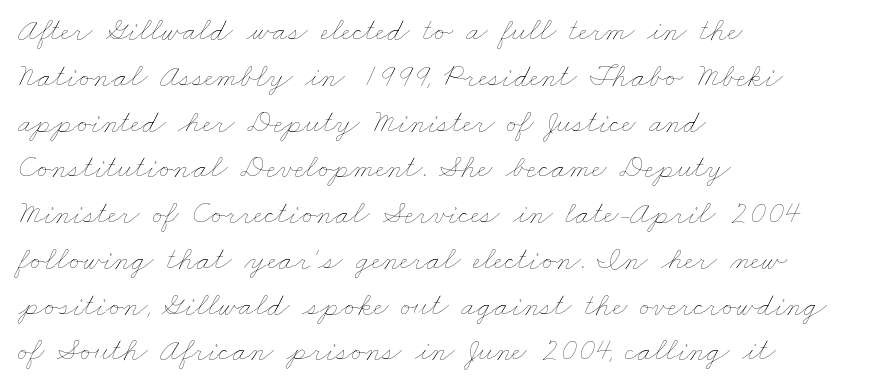
The image shows 32 px thin, wide type; set left-aligned, normal line spacing (1.43x), normal letter spacing, not underlined; low stroke contrast and a small x-height.
